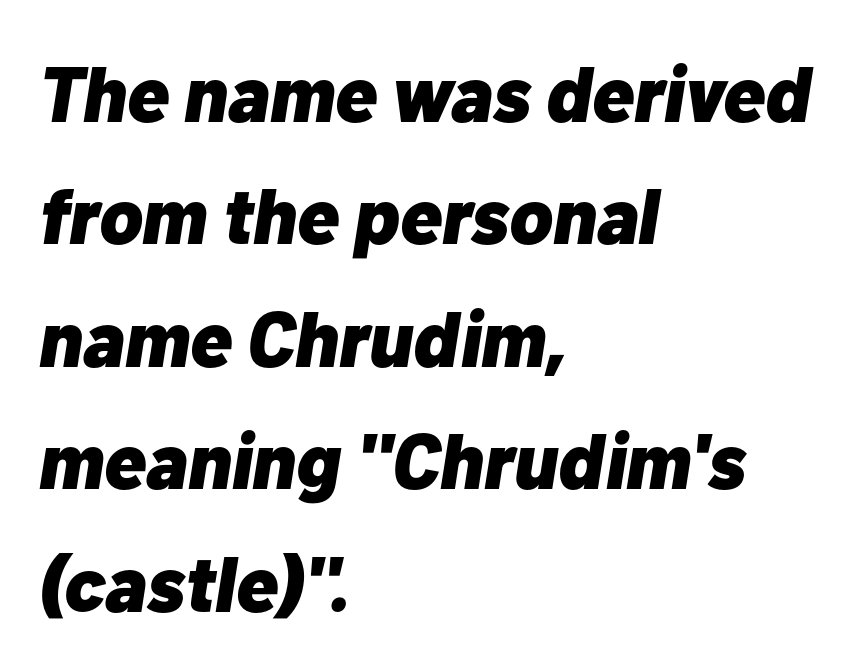
{"italic": "yes", "lean": "right", "slant_degrees": 10, "bold": "yes", "weight": "heavy", "width": "normal", "stroke_contrast": "low", "x_height": "medium", "monospaced": "no", "underline": "no", "align": "left", "line_spacing": "normal", "line_spacing_ratio": 1.57, "letter_spacing": "normal", "letter_spacing_em": 0.0, "glyph_px": 78}
